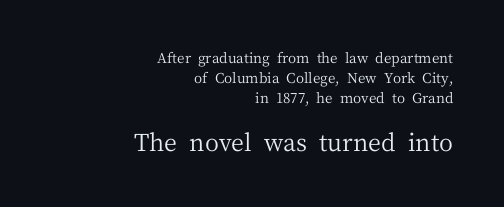
Q: Is the text bold? A: No.
Q: Is the text italic (slanted)? A: No, it is upright.
Q: Is the text underlined? A: No.
Q: How is the paragraph aligned? A: Right-aligned.
Q: Is the spacing between letters normal or unusually wide? A: Normal.
Q: Is the spacing between lines tight, normal or loose? A: Normal.
Q: Which block of text is set in a larger size, the first (top) or the second (bottom)? A: The second (bottom) one.
